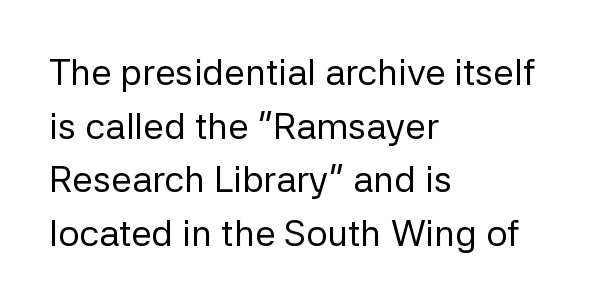
Q: Is the text bold? A: No.
Q: Is the text italic (slanted)? A: No, it is upright.
Q: Is the typeface a serif or a sans-serif typeface? A: Sans-serif.
Q: Is the text underlined? A: No.
Q: How is the paragraph aligned? A: Left-aligned.
Q: Is the spacing between letters normal or unusually wide? A: Normal.
Q: Is the spacing between lines tight, normal or loose? A: Normal.
Q: Width (condensed, normal, or wide)? A: Normal.
Q: Stroke contrast? A: Low.
Q: x-height? A: Medium.
Q: Monospaced? A: No.
